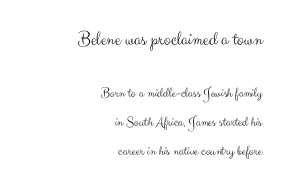
The image shows 20 px text type; set right-aligned, loose line spacing (2.08x), normal letter spacing, not underlined; the first (top) block is 1.43x larger.
